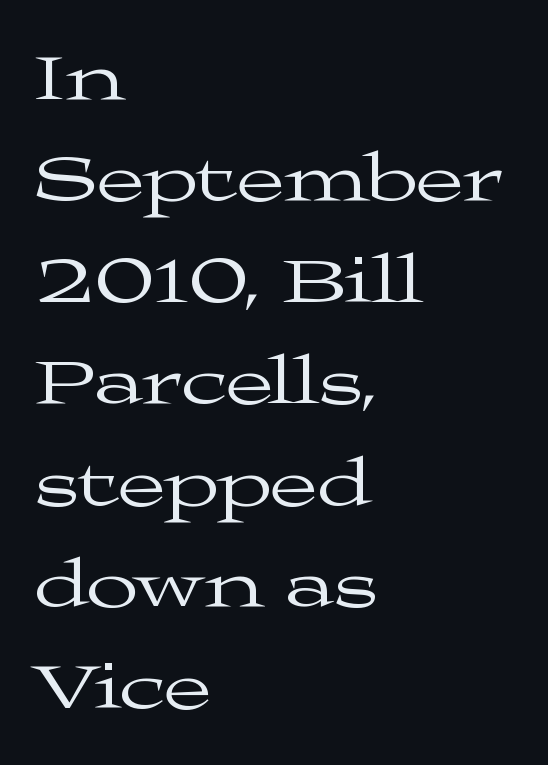
Q: Is the text bold? A: No.
Q: Is the text italic (slanted)? A: No, it is upright.
Q: Is the typeface a serif or a sans-serif typeface? A: Serif.
Q: Is the text underlined? A: No.
Q: How is the paragraph aligned? A: Left-aligned.
Q: Is the spacing between letters normal or unusually wide? A: Normal.
Q: Is the spacing between lines tight, normal or loose? A: Normal.
Q: Width (condensed, normal, or wide)? A: Wide.
Q: Stroke contrast? A: Medium.
Q: x-height? A: Medium.
Q: Monospaced? A: No.
